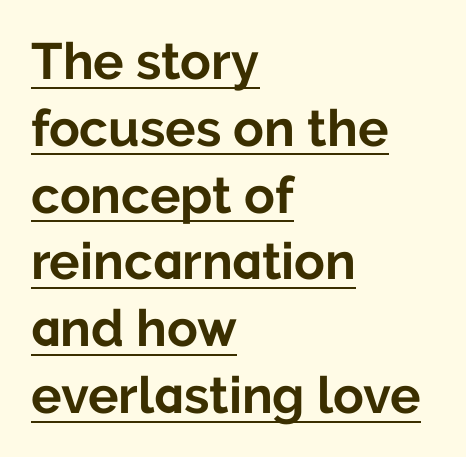
{"serif": "no", "italic": "no", "bold": "yes", "weight": "bold", "width": "normal", "stroke_contrast": "low", "x_height": "medium", "monospaced": "no", "underline": "yes", "align": "left", "line_spacing": "normal", "line_spacing_ratio": 1.31, "letter_spacing": "normal", "letter_spacing_em": 0.0, "glyph_px": 51}
